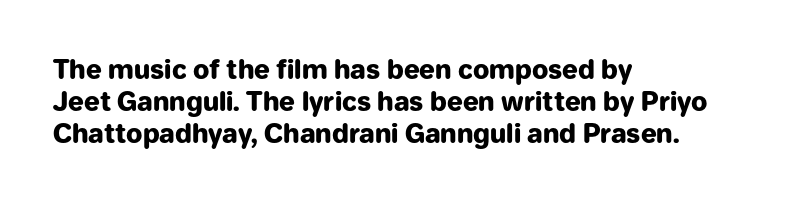
Q: Is the text bold? A: Yes.
Q: Is the text italic (slanted)? A: No, it is upright.
Q: Is the text underlined? A: No.
Q: How is the paragraph aligned? A: Left-aligned.
Q: Is the spacing between letters normal or unusually wide? A: Normal.
